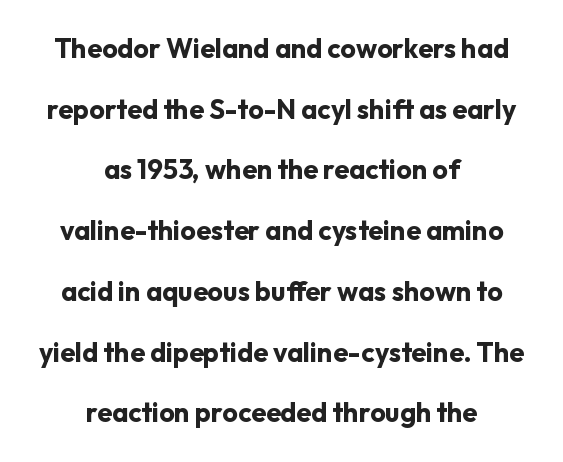
Q: Is the text bold? A: Yes.
Q: Is the text italic (slanted)? A: No, it is upright.
Q: Is the text underlined? A: No.
Q: How is the paragraph aligned? A: Centered.
Q: Is the spacing between letters normal or unusually wide? A: Normal.
Q: Is the spacing between lines tight, normal or loose? A: Loose.
